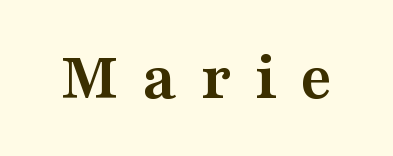
{"serif": "yes", "italic": "no", "bold": "yes", "weight": "semibold", "width": "wide", "stroke_contrast": "medium", "x_height": "medium", "monospaced": "no", "underline": "no", "letter_spacing": "wide", "letter_spacing_em": 0.34, "glyph_px": 69}
